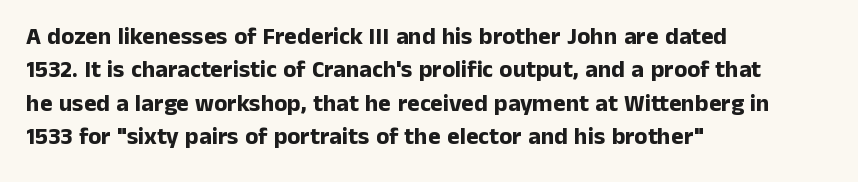
You can tell it's not italic because the verticals are truly vertical. Descender tails drop into unmarked territory. Baseline-to-baseline distance is the conventional proportion of letter height. Nobody touched the tracking dial on this one. Thick stems and heavy bowls — unmistakably bold. One-word summary of the alignment: left.
